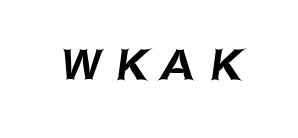
Q: Is the typeface a serif or a sans-serif typeface? A: Sans-serif.
Q: Is the text underlined? A: No.
Q: Is the spacing between letters normal or unusually wide? A: Unusually wide.
Q: Width (condensed, normal, or wide)? A: Normal.
Q: Stroke contrast? A: Low.
Q: x-height? A: Medium.
Q: Monospaced? A: No.
